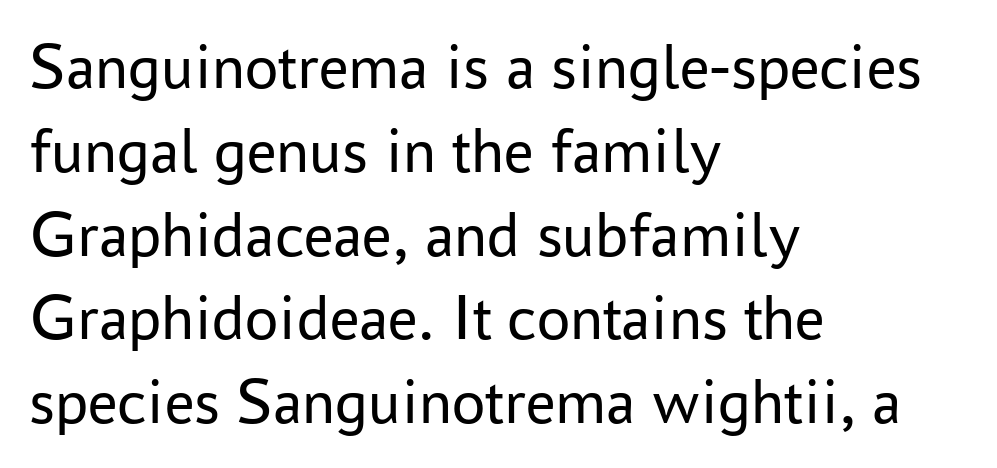
The image shows 66 px regular-weight sans-serif type, upright; set left-aligned, normal line spacing (1.27x), normal letter spacing, not underlined; low stroke contrast and a medium x-height.
